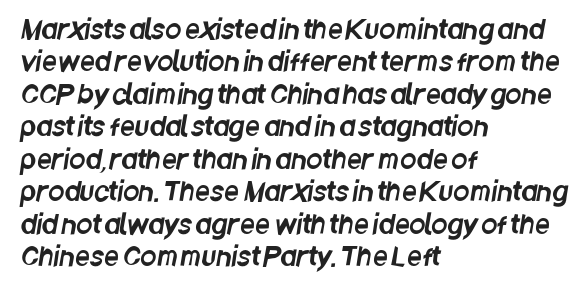
Q: Is the text underlined? A: No.
Q: How is the paragraph aligned? A: Left-aligned.
Q: Is the spacing between letters normal or unusually wide? A: Normal.
Q: Is the spacing between lines tight, normal or loose? A: Normal.
